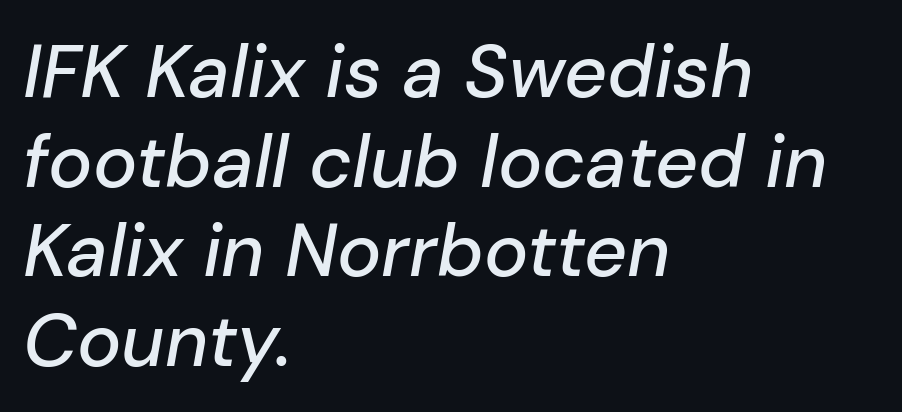
Q: Is the text italic (slanted)? A: Yes, it leans right by about 10 degrees.
Q: Is the text underlined? A: No.
Q: How is the paragraph aligned? A: Left-aligned.
Q: Is the spacing between letters normal or unusually wide? A: Normal.
Q: Width (condensed, normal, or wide)? A: Normal.
Q: Stroke contrast? A: Low.
Q: x-height? A: Medium.
Q: Monospaced? A: No.
